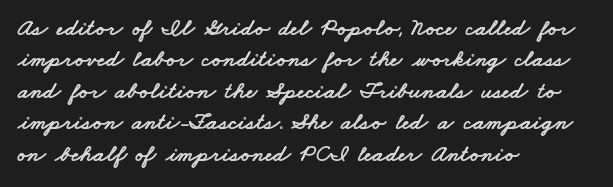
Q: Is the text underlined? A: No.
Q: How is the paragraph aligned? A: Left-aligned.
Q: Is the spacing between letters normal or unusually wide? A: Normal.
Q: Is the spacing between lines tight, normal or loose? A: Normal.
